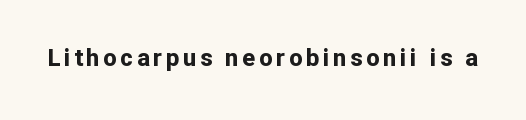
{"italic": "no", "bold": "yes", "underline": "no", "glyph_px": 24}
